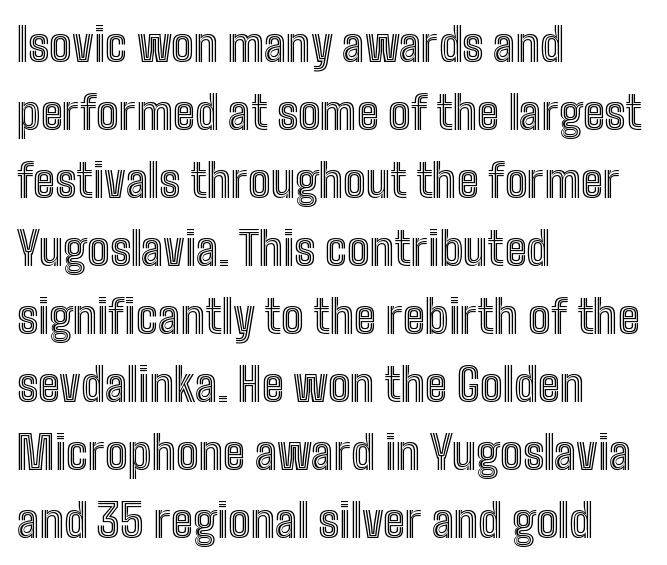
One glance says typical: line gaps are just what's usual. A student would call this left alignment; a typographer would say flush left, rag right. The space directly below the letters is spotless. Varying glyph widths throughout — classic text-font behaviour. The specimen reads as upright at a glance.
